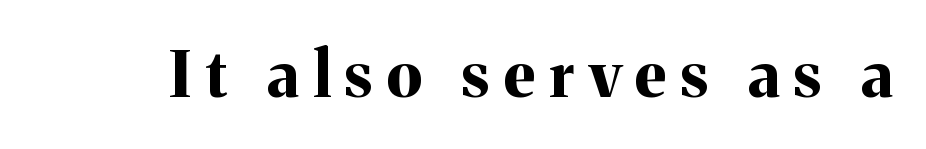
{"serif": "yes", "italic": "no", "bold": "yes", "weight": "bold", "width": "normal", "stroke_contrast": "medium", "x_height": "medium", "monospaced": "no", "underline": "no", "letter_spacing": "wide", "letter_spacing_em": 0.23, "glyph_px": 64}
